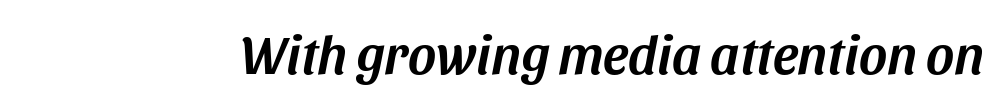
{"italic": "yes", "lean": "right", "slant_degrees": 11, "width": "normal", "stroke_contrast": "medium", "x_height": "large", "monospaced": "no", "underline": "no", "letter_spacing": "normal", "letter_spacing_em": 0.0, "glyph_px": 54}
